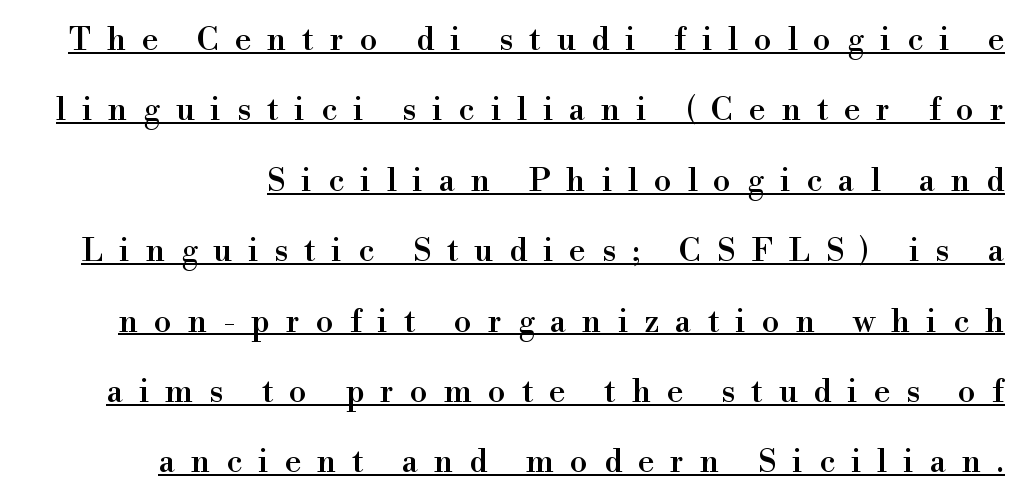
{"serif": "yes", "italic": "no", "width": "normal", "x_height": "small", "monospaced": "no", "underline": "yes", "line_spacing": "loose", "line_spacing_ratio": 2.2, "letter_spacing": "wide", "letter_spacing_em": 0.5, "glyph_px": 32}
